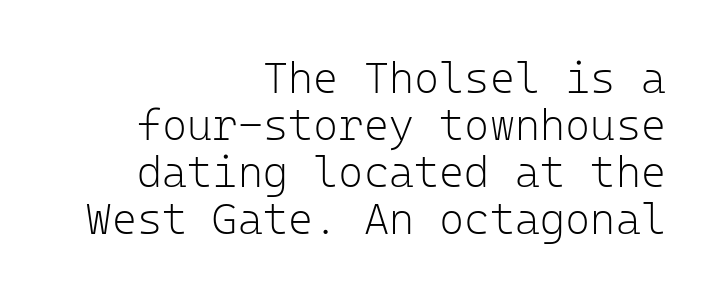
The image shows 43 px light sans-serif type, upright, monospaced; set right-aligned, tight line spacing (1.09x), normal letter spacing, not underlined; low stroke contrast and a medium x-height.
